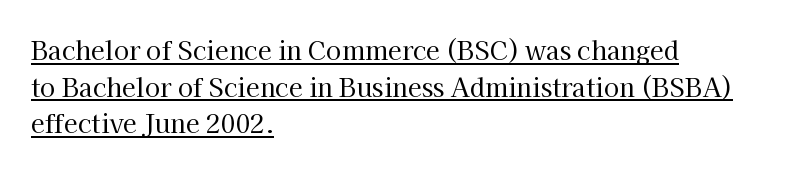
{"italic": "no", "bold": "no", "underline": "yes", "align": "left", "line_spacing": "normal", "line_spacing_ratio": 1.47, "letter_spacing": "normal", "letter_spacing_em": 0.0, "glyph_px": 25}
